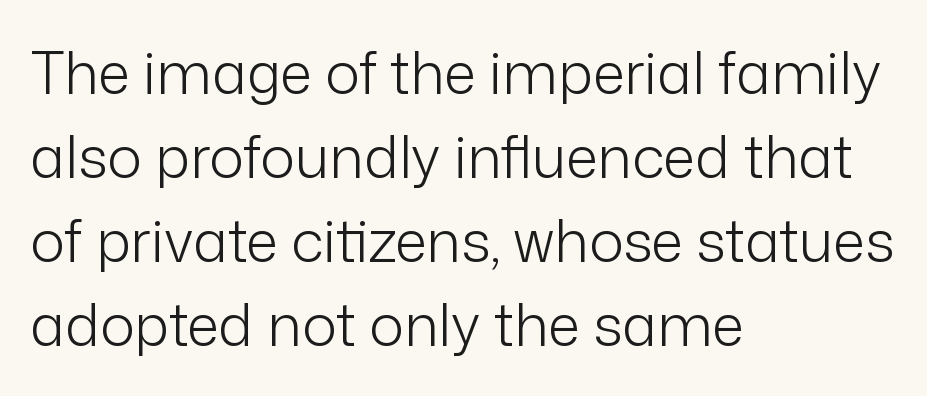
The lettering stays uniformly vertical, giving the passage a roman look. Tracking value appears to be zero — textbook default spacing. The font is comparable to plain body text, perhaps lighter. This sample has the flowing, uneven cadence of proportional lettering.
